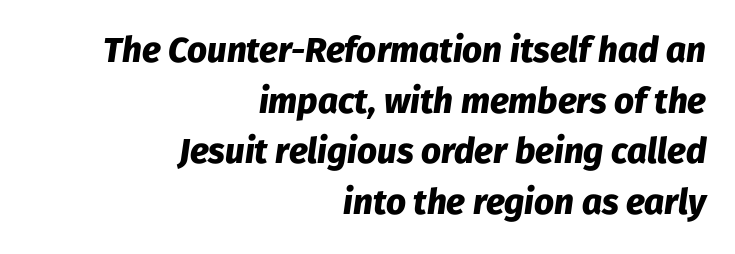
Q: Is the text bold? A: Yes.
Q: Is the text italic (slanted)? A: Yes, it leans right by about 8 degrees.
Q: Is the text underlined? A: No.
Q: How is the paragraph aligned? A: Right-aligned.
Q: Is the spacing between letters normal or unusually wide? A: Normal.
Q: Is the spacing between lines tight, normal or loose? A: Normal.
Q: Width (condensed, normal, or wide)? A: Normal.
Q: Stroke contrast? A: Low.
Q: x-height? A: Medium.
Q: Monospaced? A: No.
